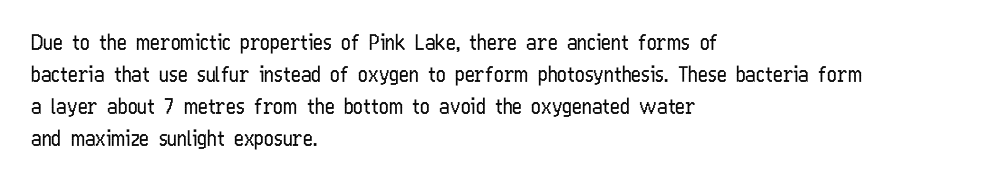
Vertical strokes here are truly vertical. The paragraph has a hard left edge and a soft right edge. The rendering uses a moderate line-height, typical for paragraphs. The cut favours lightness, reaching ordinary text weight at its darkest.
